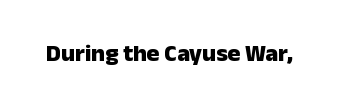
The image shows 24 px bold type, upright; set normal letter spacing, not underlined.
